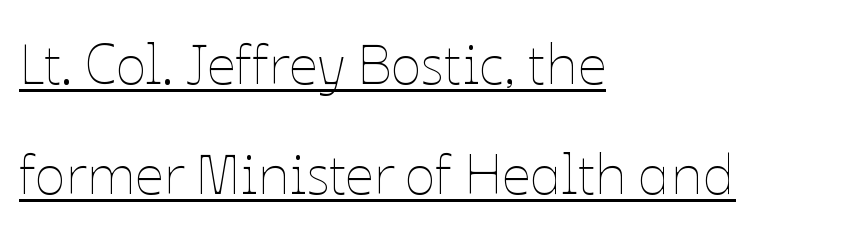
The image shows 57 px thin type, upright; set left-aligned, loose line spacing (1.93x), normal letter spacing, underlined; low stroke contrast and a medium x-height.
